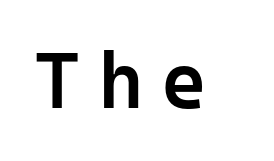
Q: Is the text bold? A: Semi-bold.
Q: Is the text italic (slanted)? A: No, it is upright.
Q: Is the typeface a serif or a sans-serif typeface? A: Sans-serif.
Q: Is the text underlined? A: No.
Q: Is the spacing between letters normal or unusually wide? A: Unusually wide.
Q: Width (condensed, normal, or wide)? A: Normal.
Q: Stroke contrast? A: Low.
Q: x-height? A: Medium.
Q: Monospaced? A: Yes.
